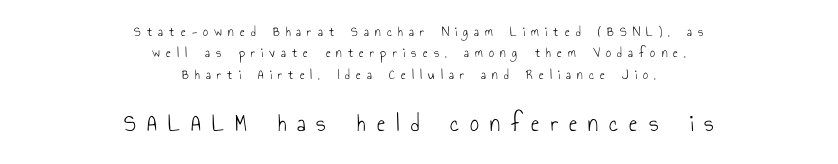
Q: Is the text bold? A: No.
Q: Is the text italic (slanted)? A: No, it is upright.
Q: Is the text underlined? A: No.
Q: How is the paragraph aligned? A: Centered.
Q: Is the spacing between letters normal or unusually wide? A: Unusually wide.
Q: Is the spacing between lines tight, normal or loose? A: Normal.
Q: Which block of text is set in a larger size, the first (top) or the second (bottom)? A: The second (bottom) one.
